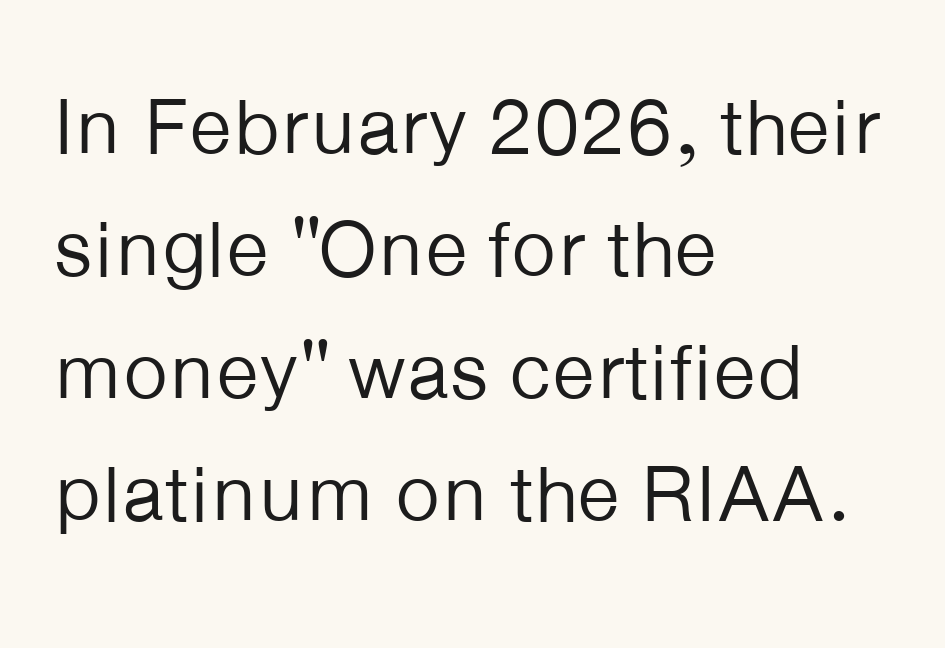
Q: Is the text bold? A: No.
Q: Is the text italic (slanted)? A: No, it is upright.
Q: Is the typeface a serif or a sans-serif typeface? A: Sans-serif.
Q: Is the text underlined? A: No.
Q: How is the paragraph aligned? A: Left-aligned.
Q: Is the spacing between letters normal or unusually wide? A: Normal.
Q: Is the spacing between lines tight, normal or loose? A: Normal.
Q: Width (condensed, normal, or wide)? A: Normal.
Q: Stroke contrast? A: Low.
Q: x-height? A: Medium.
Q: Monospaced? A: No.
